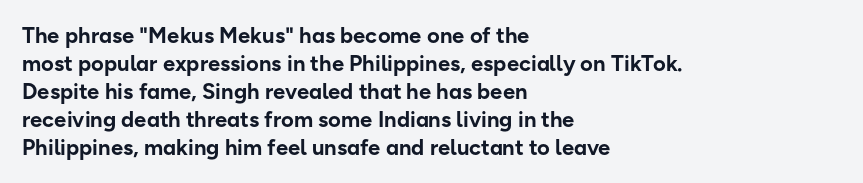
The axis of the letterforms is exactly vertical. Leftover space on each line is placed entirely after the last word. Each row of text sits above clean, open space. Students, note that the glyphs here touch the page at normal intervals.
